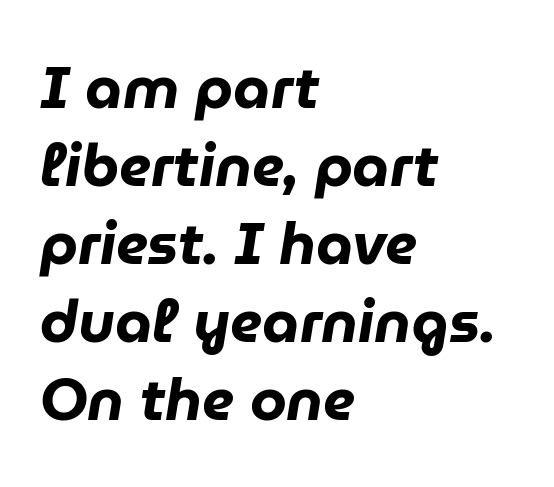
Caption: bold face, heavy strokes. Words float on clear page, feet unadorned. Leading: standard. The setting favours the left margin, as ordinary paragraphs usually do. Do the characters align in a grid? No, the font is proportional. This sample uses plain, unmodified letter spacing.
